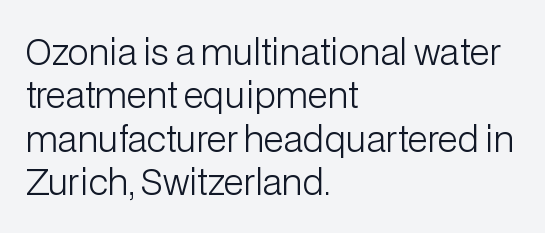
{"serif": "no", "italic": "no", "bold": "no", "weight": "light", "width": "normal", "stroke_contrast": "low", "x_height": "medium", "monospaced": "no", "underline": "no", "align": "left", "line_spacing_ratio": 1.24, "letter_spacing": "normal", "letter_spacing_em": 0.0, "glyph_px": 35}
